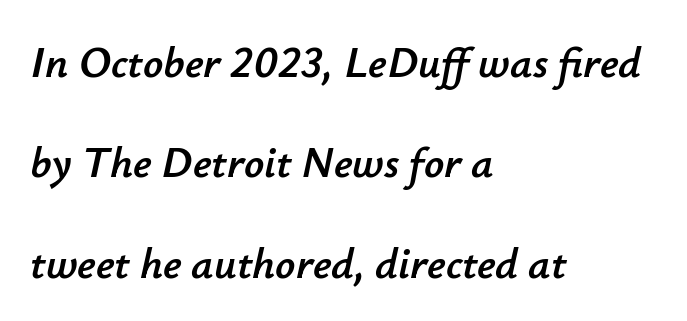
This sample is left-justified, so line endings fall wherever the words run out. The lettering tilts uniformly, giving the passage an italic look. Notice the wide empty band between every row — that's loose leading. The baseline area is clear. Standard letterfit; no display-style spreading of the glyphs. Character widths vary here, with narrow letters taking less room than wide ones.
